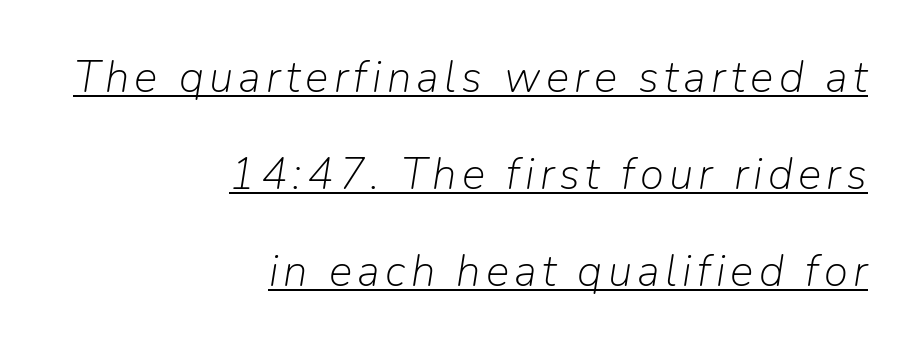
The image shows 44 px light type, italic (leaning right); set right-aligned, loose line spacing (2.2x), underlined; low stroke contrast and a medium x-height.
